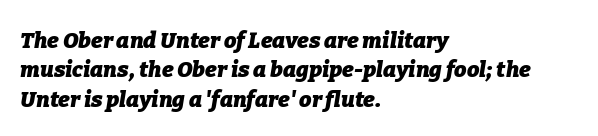
Q: Is the text bold? A: Yes.
Q: Is the text italic (slanted)? A: Yes, it leans right by about 9 degrees.
Q: Is the text underlined? A: No.
Q: How is the paragraph aligned? A: Left-aligned.
Q: Is the spacing between letters normal or unusually wide? A: Normal.
Q: Is the spacing between lines tight, normal or loose? A: Normal.
